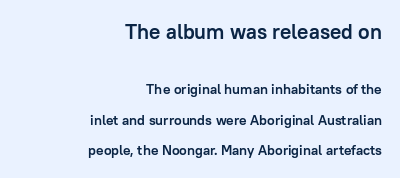
{"italic": "no", "bold": "yes", "underline": "no", "align": "right", "line_spacing": "loose", "line_spacing_ratio": 2.17, "letter_spacing": "normal", "letter_spacing_em": 0.0, "larger_block": "first", "size_ratio": 1.5, "glyph_px": 21}
